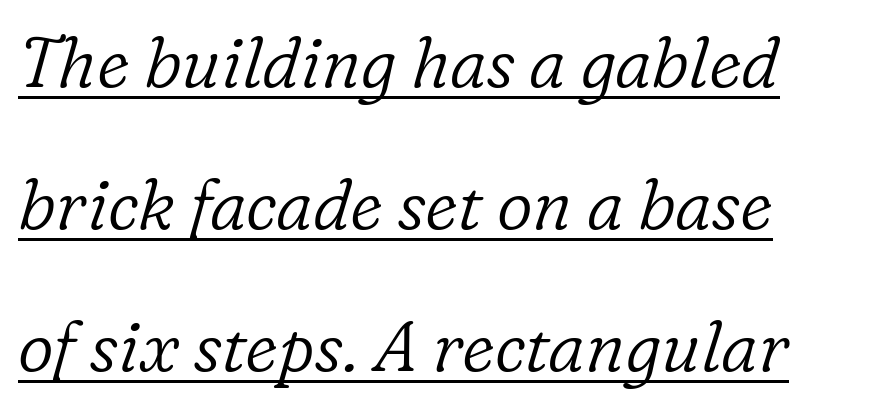
Q: Is the text bold? A: No.
Q: Is the text italic (slanted)? A: Yes, it leans right by about 16 degrees.
Q: Is the typeface a serif or a sans-serif typeface? A: Serif.
Q: Is the text underlined? A: Yes.
Q: How is the paragraph aligned? A: Left-aligned.
Q: Is the spacing between letters normal or unusually wide? A: Normal.
Q: Is the spacing between lines tight, normal or loose? A: Loose.
Q: Width (condensed, normal, or wide)? A: Normal.
Q: Stroke contrast? A: Low.
Q: x-height? A: Medium.
Q: Monospaced? A: No.
